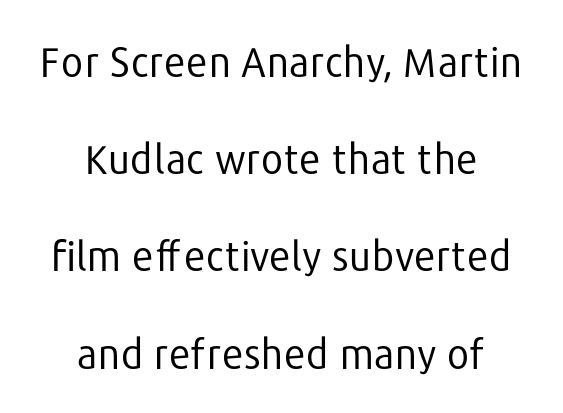
Q: Is the text bold? A: No.
Q: Is the text italic (slanted)? A: No, it is upright.
Q: Is the typeface a serif or a sans-serif typeface? A: Sans-serif.
Q: Is the text underlined? A: No.
Q: How is the paragraph aligned? A: Centered.
Q: Is the spacing between letters normal or unusually wide? A: Normal.
Q: Is the spacing between lines tight, normal or loose? A: Loose.
Q: Width (condensed, normal, or wide)? A: Normal.
Q: Stroke contrast? A: Low.
Q: x-height? A: Medium.
Q: Monospaced? A: No.
